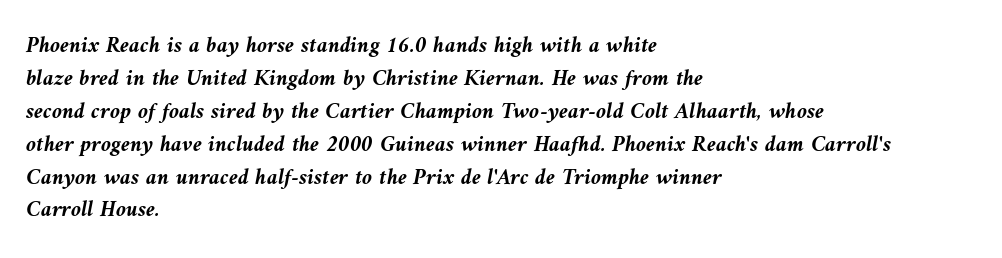
The image shows 23 px bold type, italic (leaning left); set left-aligned, normal line spacing (1.43x), normal letter spacing, not underlined.
